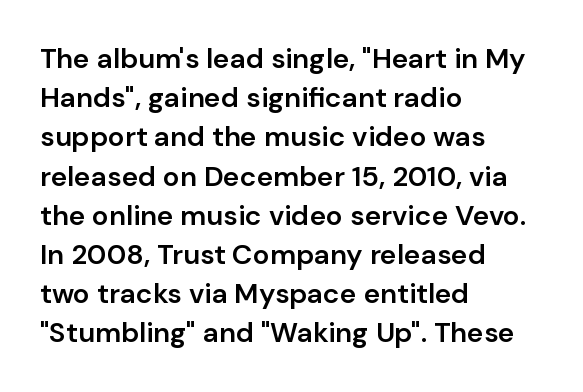
The image shows 28 px semibold sans-serif type, upright; set left-aligned, normal line spacing (1.4x), normal letter spacing, not underlined; low stroke contrast and a medium x-height.
